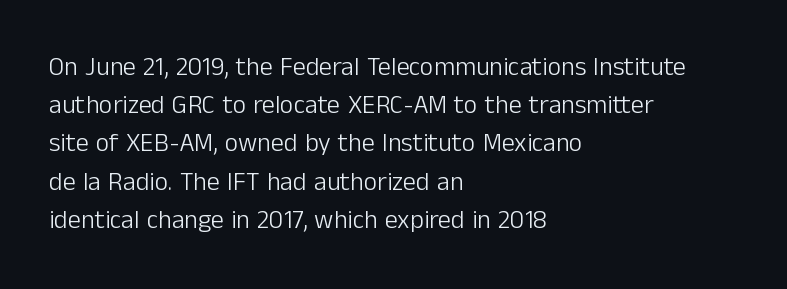
The image shows 26 px text type, upright; set left-aligned, normal line spacing (1.47x), normal letter spacing, not underlined.
